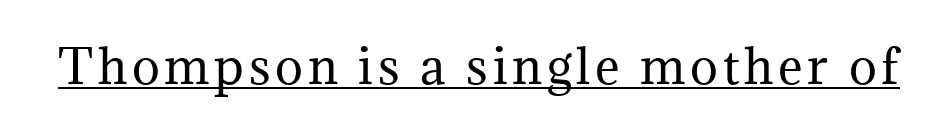
{"serif": "yes", "italic": "no", "bold": "no", "weight": "regular", "width": "normal", "stroke_contrast": "medium", "x_height": "medium", "monospaced": "no", "underline": "yes", "glyph_px": 47}
